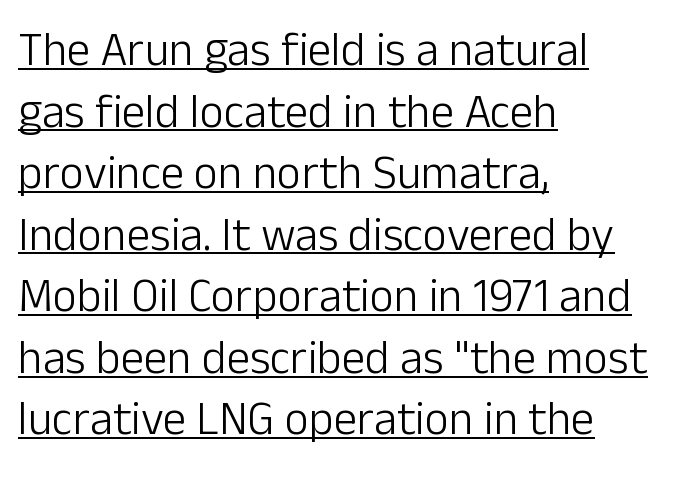
{"serif": "no", "italic": "no", "bold": "no", "weight": "light", "width": "normal", "stroke_contrast": "low", "x_height": "medium", "monospaced": "no", "underline": "yes", "align": "left", "line_spacing": "normal", "line_spacing_ratio": 1.31, "letter_spacing": "normal", "letter_spacing_em": 0.0, "glyph_px": 47}
